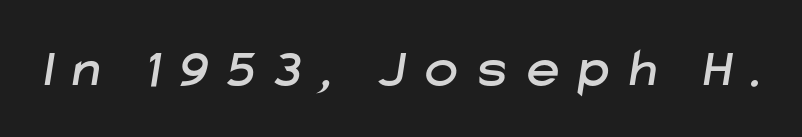
Does the type have serifs? No, each stem ends abruptly. Do the characters align in a grid? No, the font is proportional. Unmarked baselines from the first word to the last. The passage shown has open, widely tracked lettering throughout.
